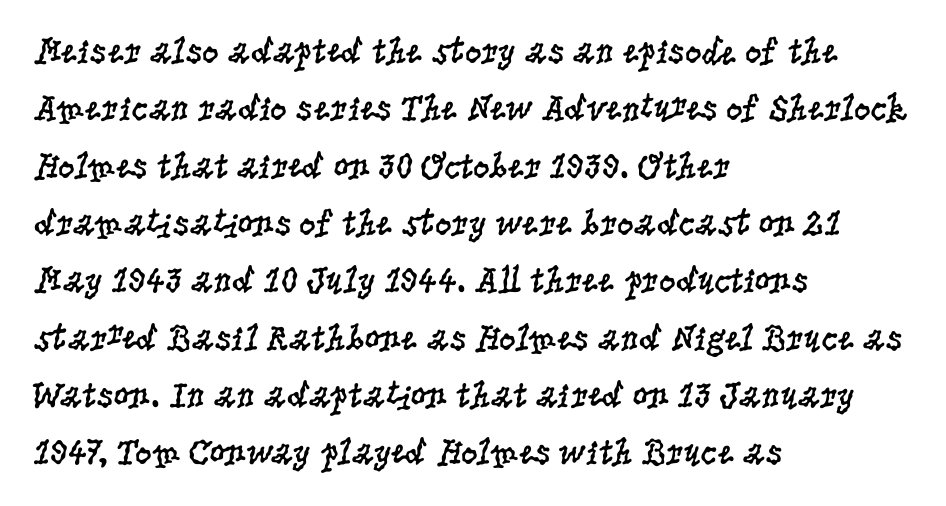
Q: Is the text bold? A: No.
Q: Is the typeface a serif or a sans-serif typeface? A: Serif.
Q: Is the text underlined? A: No.
Q: How is the paragraph aligned? A: Left-aligned.
Q: Is the spacing between letters normal or unusually wide? A: Normal.
Q: Is the spacing between lines tight, normal or loose? A: Normal.
Q: Width (condensed, normal, or wide)? A: Condensed.
Q: Stroke contrast? A: Low.
Q: x-height? A: Large.
Q: Monospaced? A: No.
